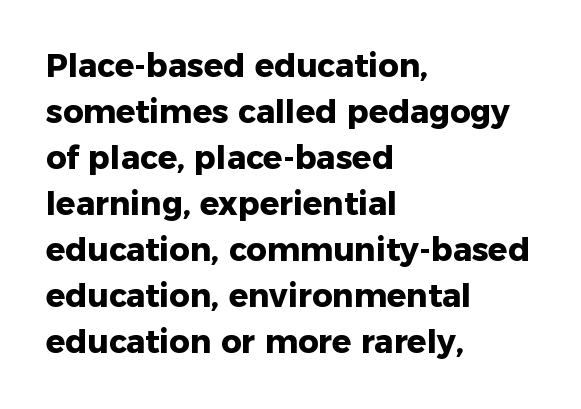
The image shows 32 px heavy sans-serif type, upright; set left-aligned, normal line spacing (1.44x), normal letter spacing, not underlined; low stroke contrast and a medium x-height.
